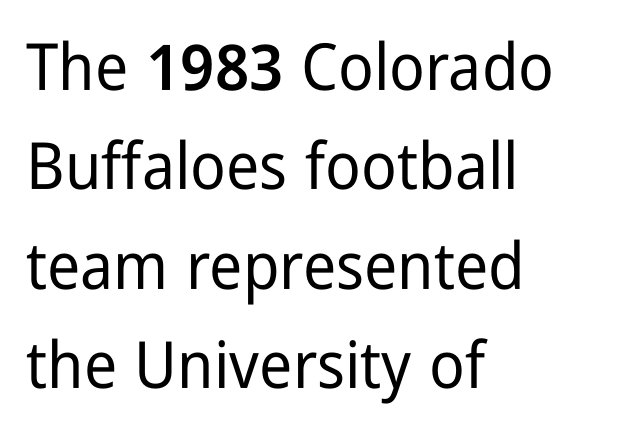
Casual observation: everything's shoved over to the left. Designer's note — italics off, roman on. A bare baseline throughout the passage. Vertically, the passage feels balanced, rows spaced as you'd expect. Each word holds together tightly as a unit, with standard inter-letter gaps. The typeface chosen for these lines omits serifs.
